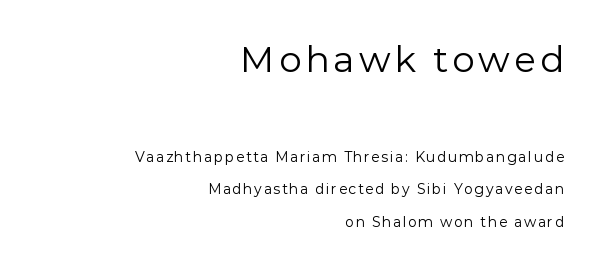
Rendered with straight, roman letterforms. The designer dialed line spacing up above the default. The string is rendered with underlining switched off. The letters look calm and open, with moderate or lighter stems. The text was rendered using a sans face with plain stroke endings. Each letter keeps its own natural width here, so spacing adapts to shape.
